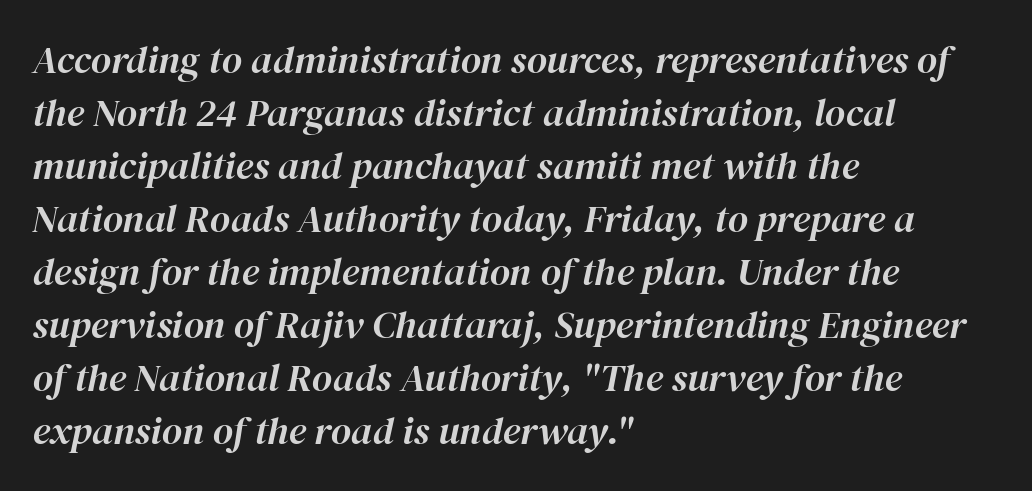
{"italic": "yes", "lean": "right", "slant_degrees": 12, "width": "normal", "stroke_contrast": "high", "x_height": "medium", "monospaced": "no", "underline": "no", "align": "left", "line_spacing": "normal", "line_spacing_ratio": 1.36, "letter_spacing": "normal", "letter_spacing_em": 0.0, "glyph_px": 39}
